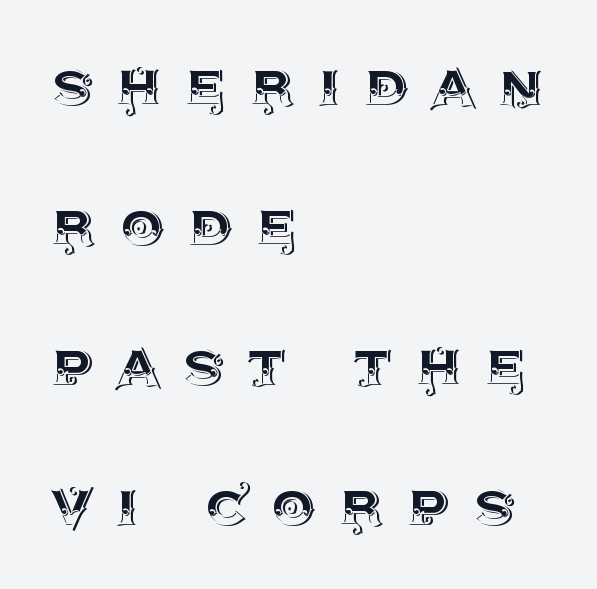
The image shows 69 px text type, upright; set left-aligned, loose line spacing (2.03x), unusually wide letter spacing (+0.35 em), not underlined; a large x-height.
